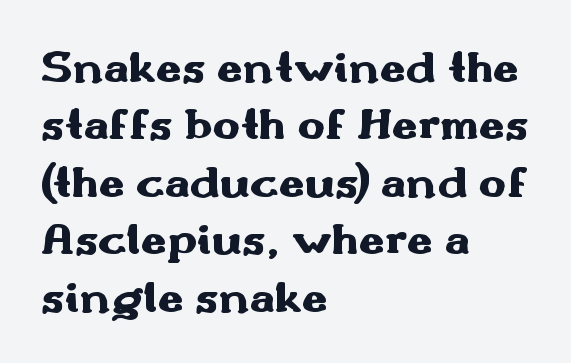
Here the designer chose a conventional face with non-uniform glyph widths. Posture: vertical. All the whitespace from short lines collects on the right. The strip under each line holds only bare page. This sample uses plain, unmodified letter spacing.
